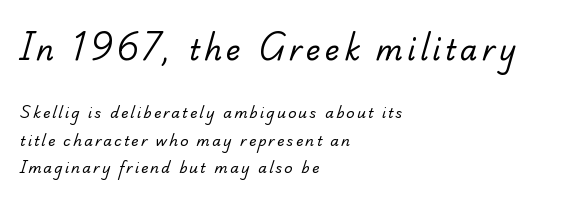
The image shows 28 px regular-weight serif type; set left-aligned, loose line spacing (1.98x), not underlined; the first (top) block is 2.0x larger; low stroke contrast and a small x-height.
